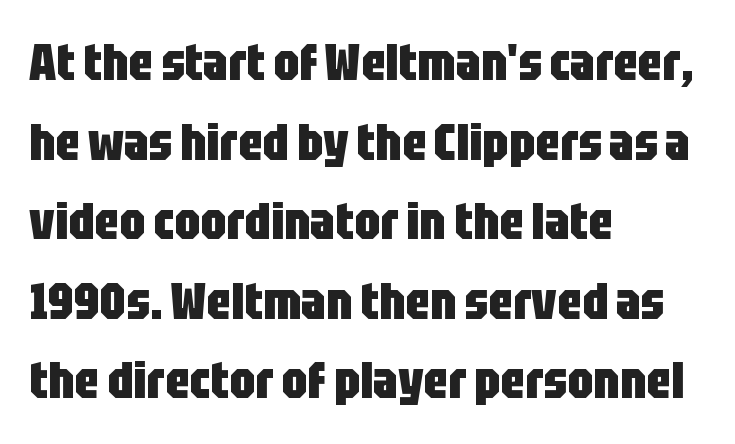
The image shows 51 px heavy, condensed sans-serif type, upright; set left-aligned, normal line spacing (1.56x), normal letter spacing, not underlined; low stroke contrast and a large x-height.
